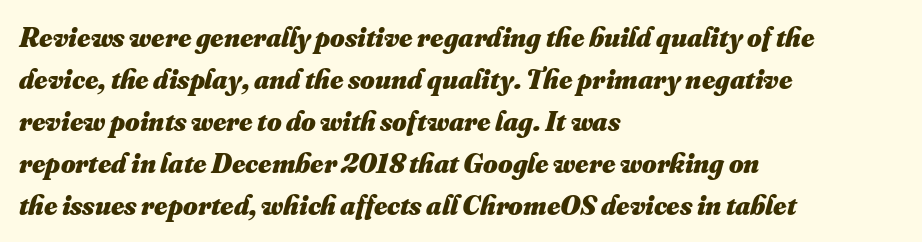
The image shows 28 px heavy type; set left-aligned, normal line spacing (1.5x), normal letter spacing, not underlined; medium stroke contrast and a small x-height.
